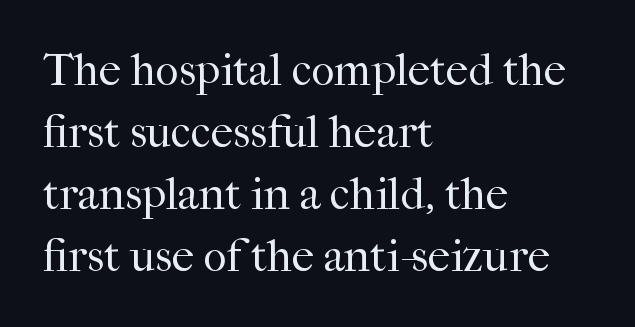
{"serif": "yes", "italic": "no", "bold": "no", "weight": "regular", "width": "normal", "stroke_contrast": "high", "x_height": "medium", "monospaced": "no", "underline": "no", "align": "left", "line_spacing": "normal", "line_spacing_ratio": 1.38, "letter_spacing": "normal", "letter_spacing_em": 0.0, "glyph_px": 45}
